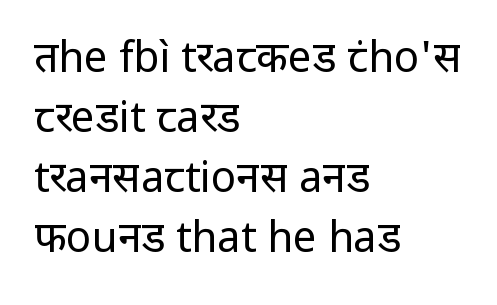
{"serif": "no", "italic": "no", "bold": "no", "weight": "regular", "width": "normal", "stroke_contrast": "low", "x_height": "medium", "monospaced": "no", "underline": "no", "align": "left", "line_spacing": "normal", "line_spacing_ratio": 1.43, "letter_spacing": "normal", "letter_spacing_em": 0.0, "glyph_px": 42}
